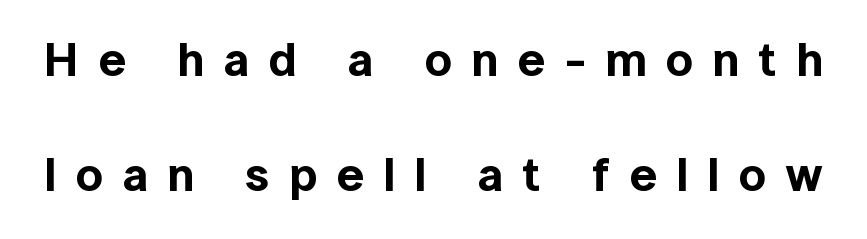
The image shows 48 px sans-serif type, upright; set loose line spacing (2.4x), unusually wide letter spacing (+0.4 em), not underlined; a medium x-height.
